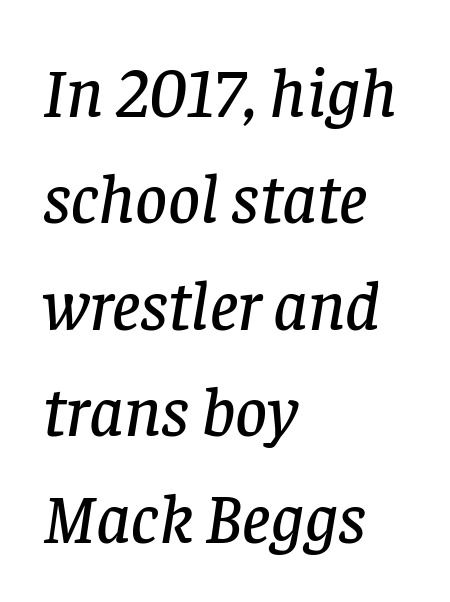
Q: Is the text italic (slanted)? A: Yes, it leans right by about 8 degrees.
Q: Is the typeface a serif or a sans-serif typeface? A: Serif.
Q: Is the text underlined? A: No.
Q: How is the paragraph aligned? A: Left-aligned.
Q: Is the spacing between letters normal or unusually wide? A: Normal.
Q: Is the spacing between lines tight, normal or loose? A: Normal.
Q: Width (condensed, normal, or wide)? A: Normal.
Q: Stroke contrast? A: Low.
Q: x-height? A: Large.
Q: Monospaced? A: No.
